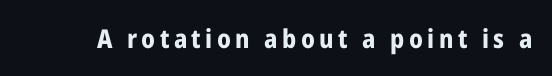
Heavy, bold letterforms. Tall strokes in this sample are plumb rather than angled. The strip under each line holds only bare page.
